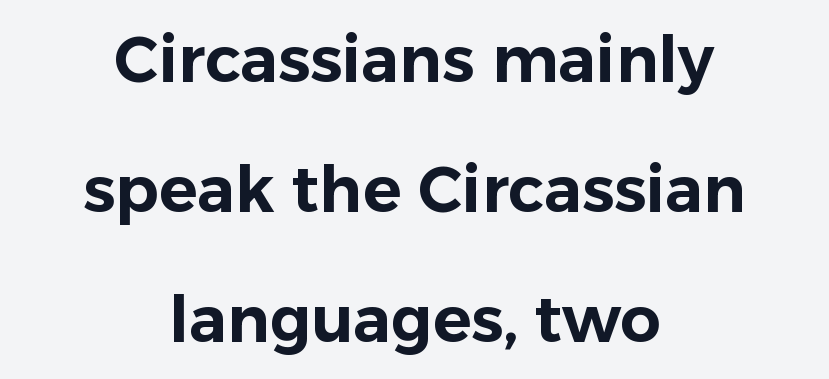
Horizontal alignment here is central, giving a formal, balanced look. Regarding leading, the lines here are spaced well apart. This rendering features lettering with no underline. This sample uses an upright cut, with every glyph sitting square on the baseline. The type is set solid horizontally, with unmodified tracking. Note: no serifs on the glyphs.
